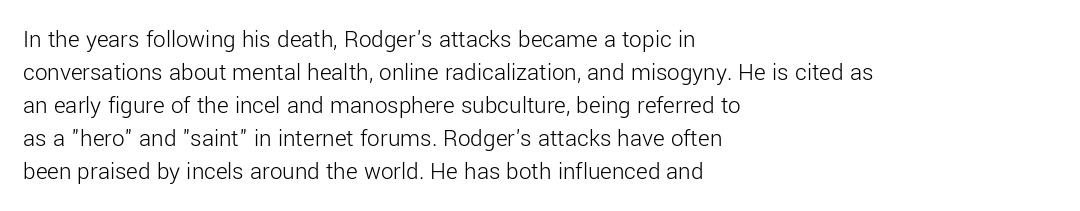
The image shows 25 px text type, upright; set left-aligned, normal line spacing (1.32x), normal letter spacing, not underlined.
